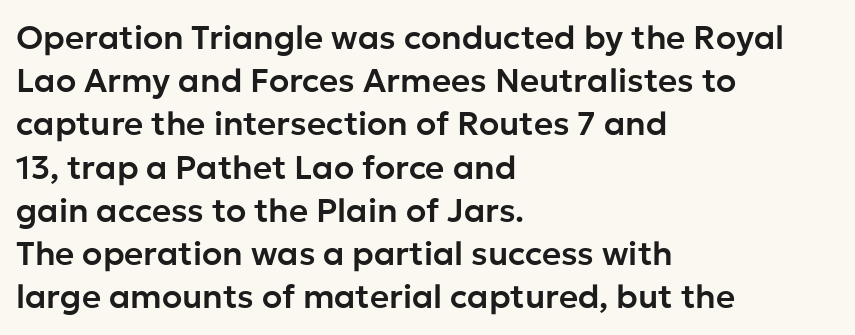
No feet cap the strokes, marking this as sans-serif type. These lines stack with their left ends in a neat column. The lettering holds an erect, upright posture throughout. Think of a printed novel: that variable character pitch is what you see here. The lines sit at an ordinary, default distance from one another. Standard letterfit; no display-style spreading of the glyphs.
